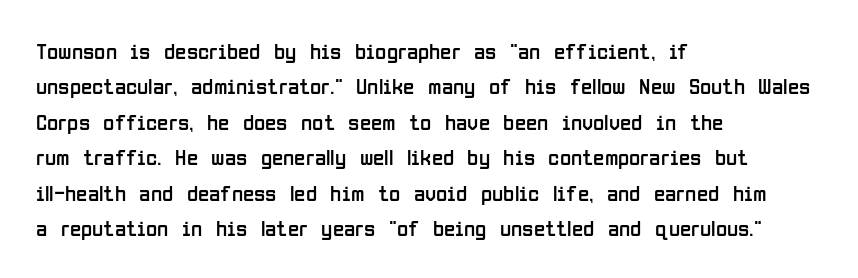
{"italic": "no", "bold": "no", "underline": "no", "align": "left", "line_spacing": "normal", "line_spacing_ratio": 1.54, "letter_spacing": "normal", "letter_spacing_em": 0.0, "glyph_px": 23}
